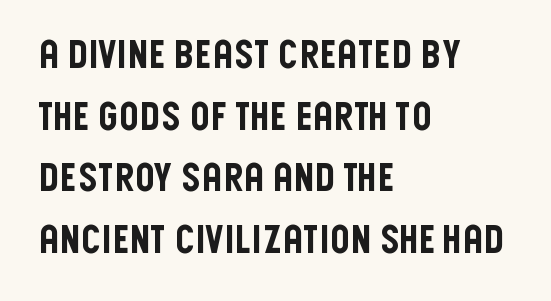
What stands out about the letter spacing? Nothing — it is the standard amount. Leading matches the norm, producing a regular column. Each letter keeps its own natural width here, so spacing adapts to shape. The paragraph shown leans on its left margin.
